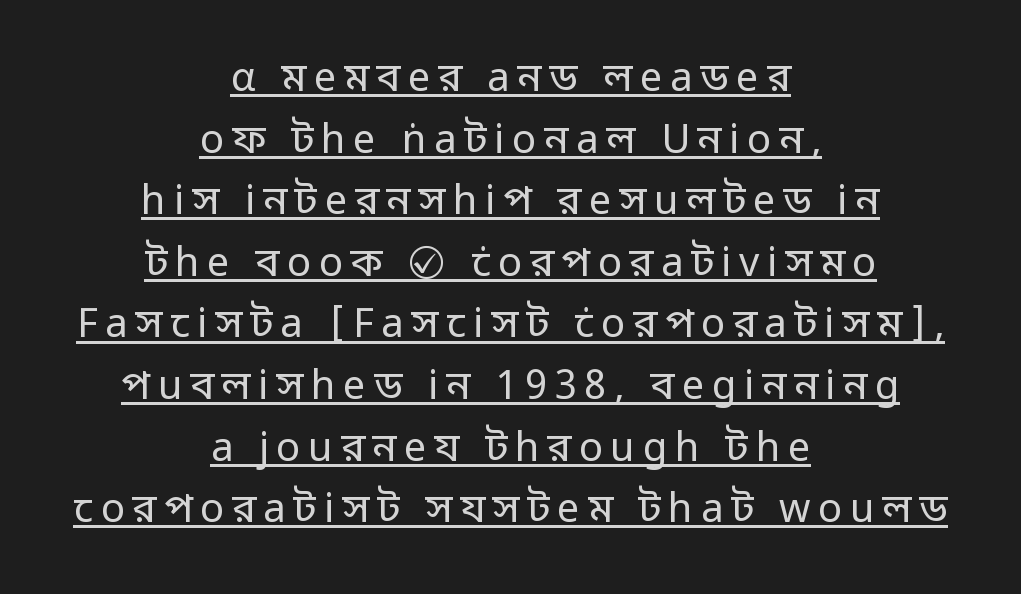
The image shows 40 px regular-weight sans-serif type, upright; set centered, normal line spacing (1.54x), underlined; low stroke contrast and a medium x-height.
